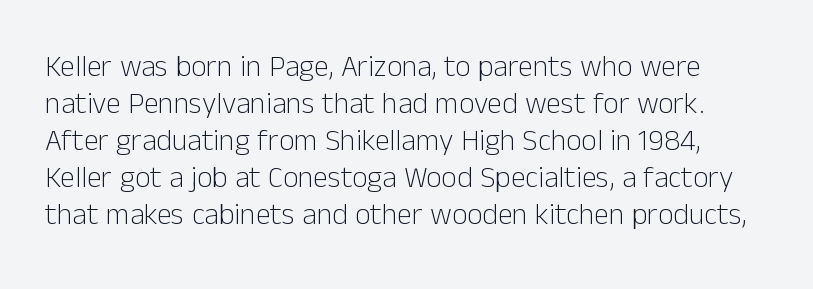
Q: Is the text bold? A: No.
Q: Is the text italic (slanted)? A: No, it is upright.
Q: Is the typeface a serif or a sans-serif typeface? A: Sans-serif.
Q: Is the text underlined? A: No.
Q: Is the spacing between letters normal or unusually wide? A: Normal.
Q: Width (condensed, normal, or wide)? A: Normal.
Q: Stroke contrast? A: Low.
Q: x-height? A: Medium.
Q: Monospaced? A: No.
